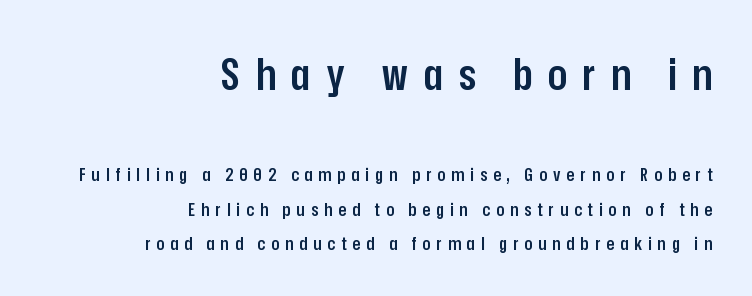
The image shows 45 px semibold, condensed sans-serif type, upright; set right-aligned, loose line spacing (1.9x), unusually wide letter spacing (+0.34 em), not underlined; the first (top) block is 2.5x larger; low stroke contrast and a medium x-height.
